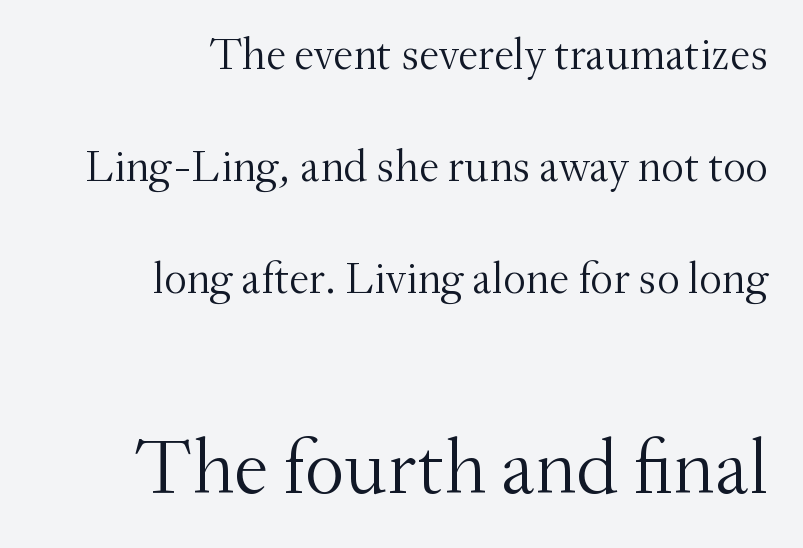
The image shows 78 px light serif type, upright; set right-aligned, loose line spacing (2.49x), normal letter spacing, not underlined; the second (bottom) block is 1.73x larger; medium stroke contrast and a small x-height.
